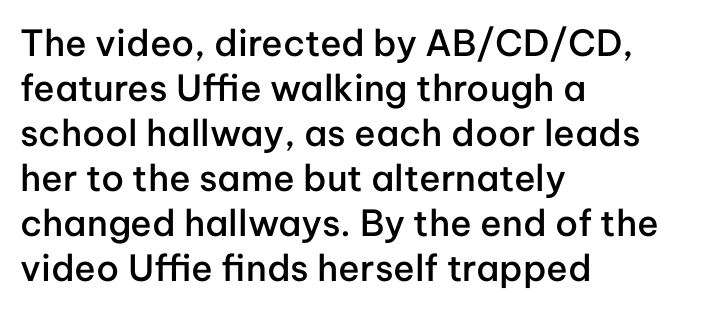
Q: Is the text bold? A: Semi-bold.
Q: Is the text italic (slanted)? A: No, it is upright.
Q: Is the typeface a serif or a sans-serif typeface? A: Sans-serif.
Q: Is the text underlined? A: No.
Q: How is the paragraph aligned? A: Left-aligned.
Q: Is the spacing between letters normal or unusually wide? A: Normal.
Q: Is the spacing between lines tight, normal or loose? A: Normal.
Q: Width (condensed, normal, or wide)? A: Normal.
Q: Stroke contrast? A: Low.
Q: x-height? A: Medium.
Q: Monospaced? A: No.
